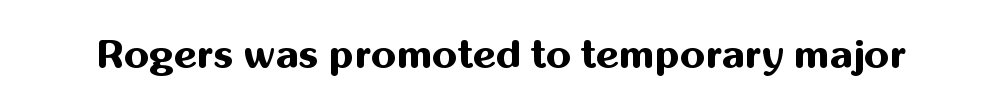
You can tell it's not italic because the verticals are truly vertical. Characters follow at the spacing the type designer built in. Regarding serifs, this sample does without them. Letters rest on an invisible, unmarked baseline.
